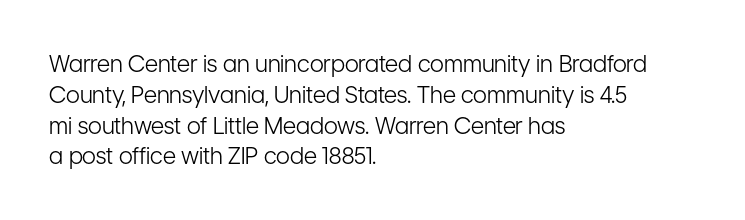
{"italic": "no", "bold": "no", "underline": "no", "align": "left", "line_spacing": "normal", "line_spacing_ratio": 1.34, "letter_spacing": "normal", "letter_spacing_em": 0.0, "glyph_px": 23}
